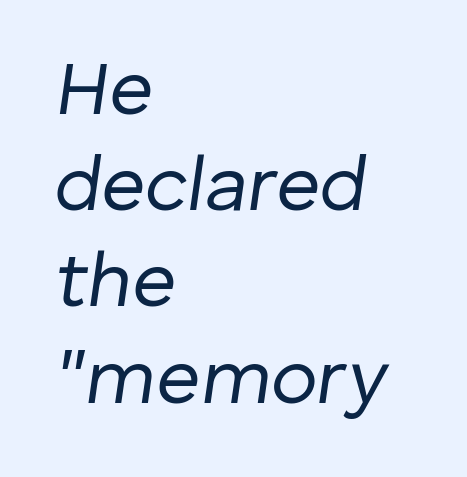
Q: Is the text bold? A: No.
Q: Is the text italic (slanted)? A: Yes, it leans right by about 8 degrees.
Q: Is the text underlined? A: No.
Q: How is the paragraph aligned? A: Left-aligned.
Q: Is the spacing between letters normal or unusually wide? A: Normal.
Q: Is the spacing between lines tight, normal or loose? A: Normal.
Q: Width (condensed, normal, or wide)? A: Normal.
Q: Stroke contrast? A: Low.
Q: x-height? A: Medium.
Q: Monospaced? A: No.
